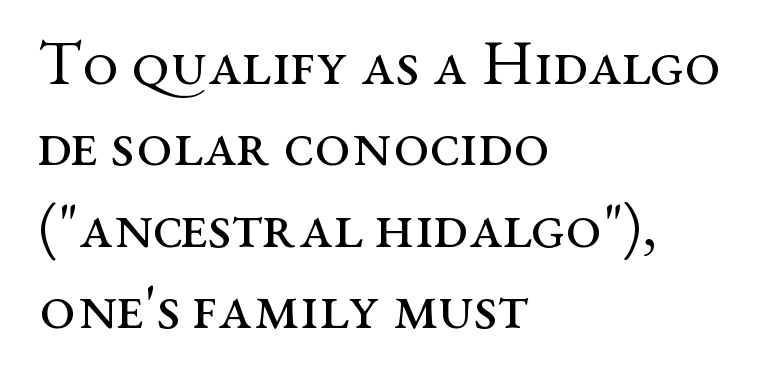
The image shows 64 px regular-weight, wide serif type, upright; set left-aligned, normal line spacing (1.27x), normal letter spacing, not underlined; medium stroke contrast and a medium x-height.
